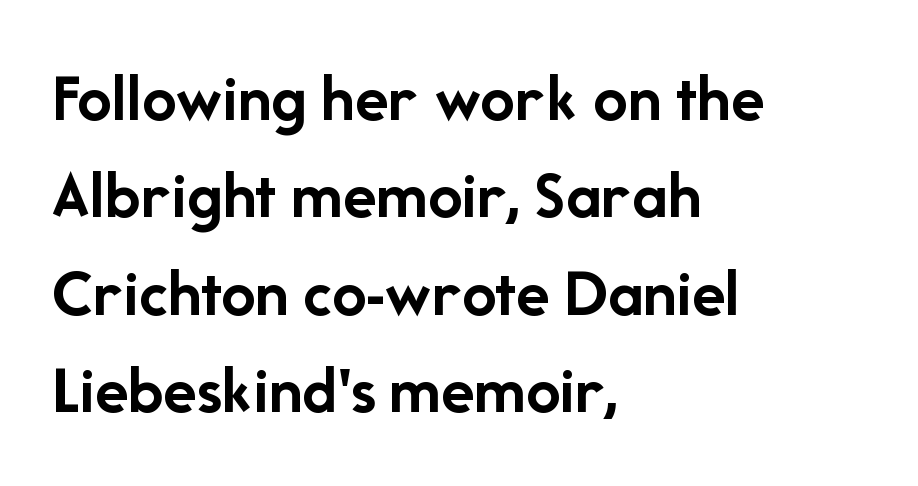
Q: Is the text bold? A: Yes.
Q: Is the text italic (slanted)? A: No, it is upright.
Q: Is the typeface a serif or a sans-serif typeface? A: Sans-serif.
Q: Is the text underlined? A: No.
Q: How is the paragraph aligned? A: Left-aligned.
Q: Is the spacing between letters normal or unusually wide? A: Normal.
Q: Is the spacing between lines tight, normal or loose? A: Normal.
Q: Width (condensed, normal, or wide)? A: Normal.
Q: Stroke contrast? A: Low.
Q: x-height? A: Medium.
Q: Monospaced? A: No.
